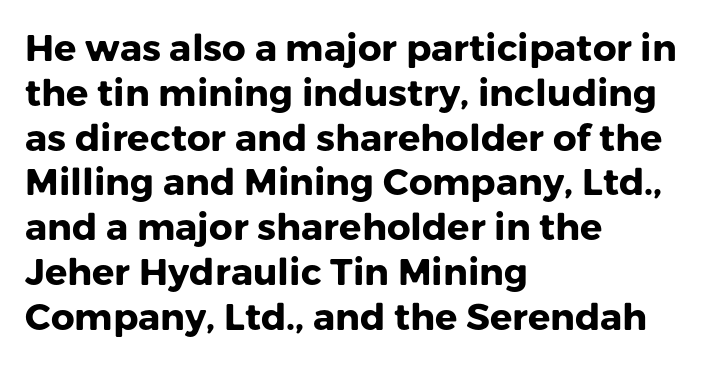
Default kerning and tracking; the words read as compact shapes. Typographically, this falls in the sans-serif category. Quick note: underline off. If you drew a line through each stem, it would be perfectly vertical. The letters advance in unequal steps, a hallmark of proportional type.
